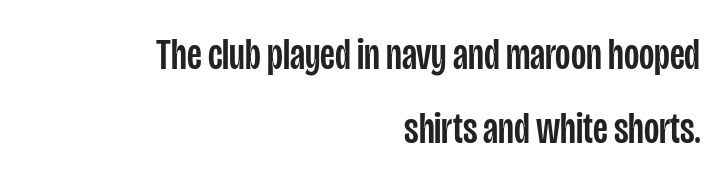
{"serif": "no", "italic": "no", "width": "condensed", "stroke_contrast": "low", "x_height": "large", "monospaced": "no", "underline": "no", "align": "right", "line_spacing": "normal", "line_spacing_ratio": 1.68, "letter_spacing": "normal", "letter_spacing_em": 0.0, "glyph_px": 44}
